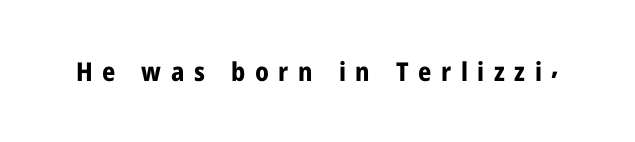
Does extra space separate the letters? Yes, quite a lot of it. The area under the type is left untouched. The typesetting leans heavy: a genuine bold. Italic? Not at all — the glyphs are vertical.
